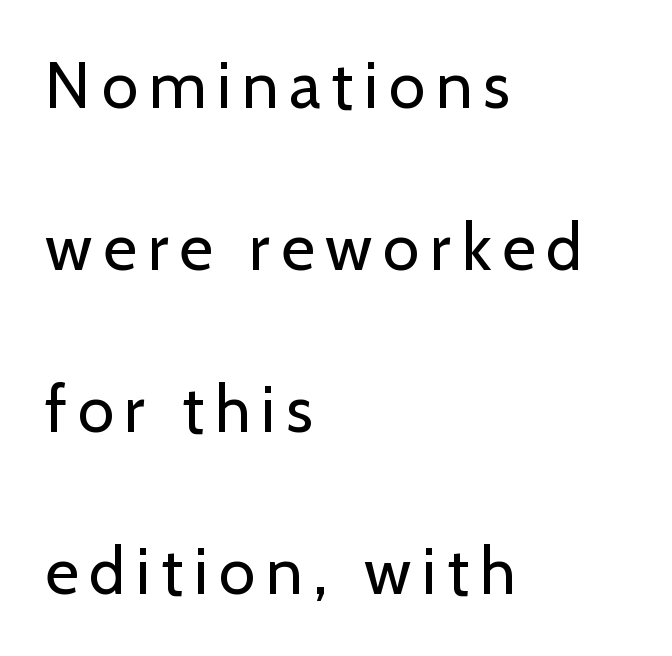
Q: Is the text bold? A: No.
Q: Is the text italic (slanted)? A: No, it is upright.
Q: Is the typeface a serif or a sans-serif typeface? A: Sans-serif.
Q: Is the text underlined? A: No.
Q: How is the paragraph aligned? A: Left-aligned.
Q: Is the spacing between lines tight, normal or loose? A: Loose.
Q: Width (condensed, normal, or wide)? A: Normal.
Q: Stroke contrast? A: Low.
Q: x-height? A: Medium.
Q: Monospaced? A: No.
